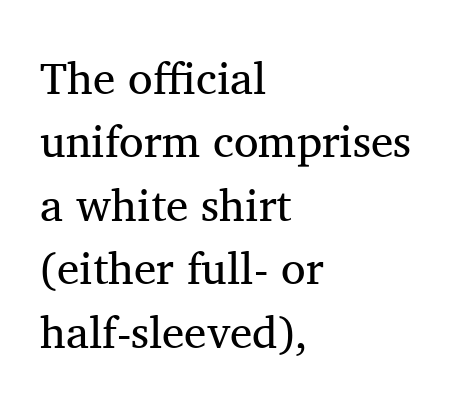
Q: Is the text bold? A: No.
Q: Is the text italic (slanted)? A: No, it is upright.
Q: Is the typeface a serif or a sans-serif typeface? A: Serif.
Q: Is the text underlined? A: No.
Q: How is the paragraph aligned? A: Left-aligned.
Q: Is the spacing between letters normal or unusually wide? A: Normal.
Q: Is the spacing between lines tight, normal or loose? A: Normal.
Q: Width (condensed, normal, or wide)? A: Normal.
Q: Stroke contrast? A: Medium.
Q: x-height? A: Medium.
Q: Monospaced? A: No.
